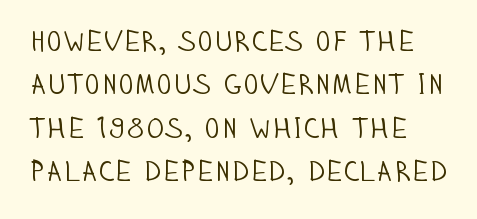
{"serif": "no", "italic": "no", "bold": "no", "weight": "light", "width": "condensed", "stroke_contrast": "low", "x_height": "large", "monospaced": "no", "underline": "no", "line_spacing": "normal", "line_spacing_ratio": 1.5, "letter_spacing": "normal", "letter_spacing_em": 0.0, "glyph_px": 29}
